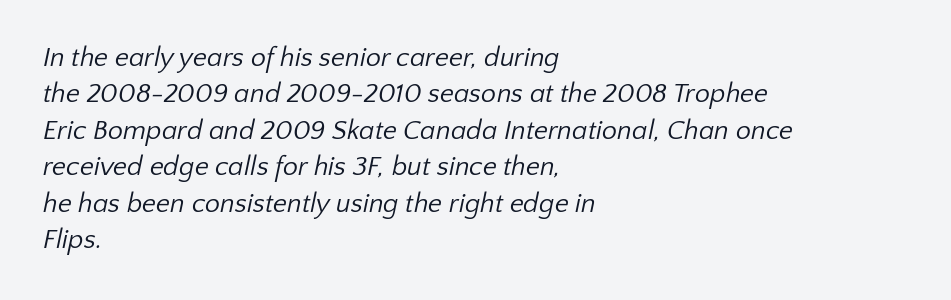
The image shows 27 px text type; set left-aligned, normal line spacing (1.35x), normal letter spacing, not underlined.
